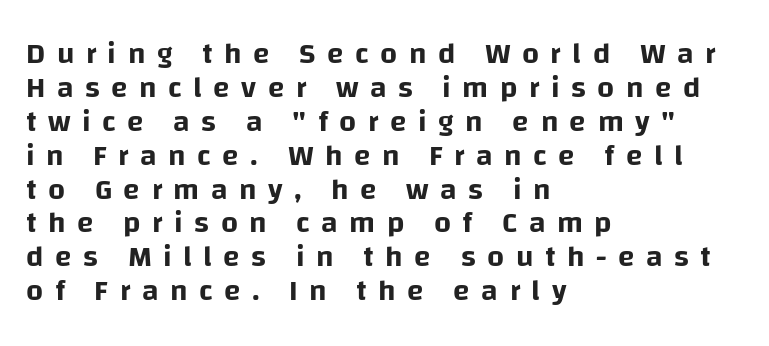
{"serif": "no", "italic": "no", "width": "normal", "stroke_contrast": "low", "x_height": "large", "monospaced": "no", "underline": "no", "align": "left", "line_spacing": "tight", "line_spacing_ratio": 1.13, "letter_spacing": "wide", "letter_spacing_em": 0.38, "glyph_px": 30}
